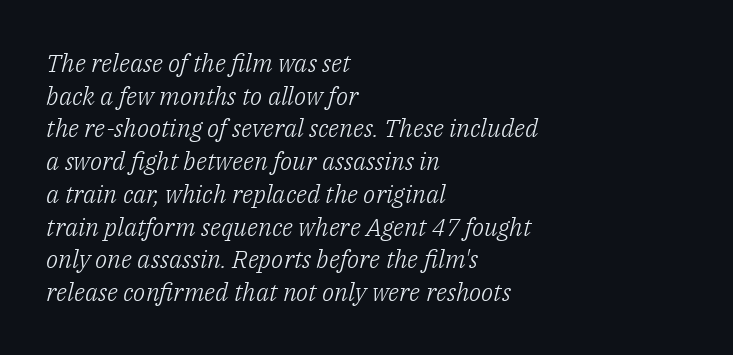
{"italic": "yes", "lean": "right", "slant_degrees": 14, "bold": "no", "underline": "no", "align": "left", "line_spacing": "normal", "line_spacing_ratio": 1.31, "letter_spacing": "normal", "letter_spacing_em": 0.0, "glyph_px": 25}
